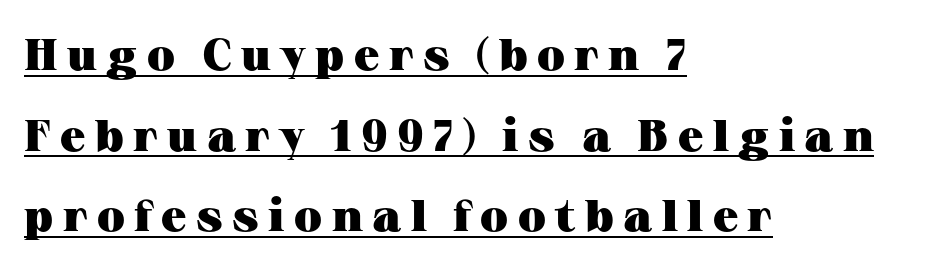
Does the copy run flush right? No — it runs flush left. In terms of letterspacing, this is a distinctly airy, spread setting. Vertical strokes here are truly vertical. Note the varied advance widths — an 'i' is clearly narrower than an 'm'.
